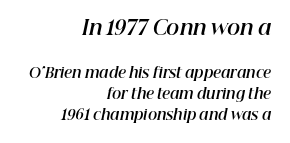
The image shows 20 px bold type, italic (leaning right); set right-aligned, normal line spacing (1.53x), normal letter spacing, not underlined; the first (top) block is 1.43x larger.
